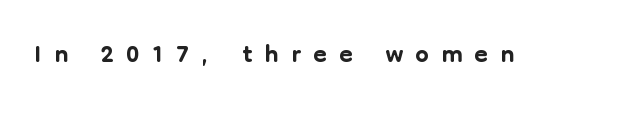
Each row of text sits above clean, open space. Do the letters lean? They stand straight. Characters follow at a spacing far wider than the type designer built in. The rendering shows plain stroke endings on the letterforms — a sans-serif design. Varying glyph widths throughout — classic text-font behaviour.
